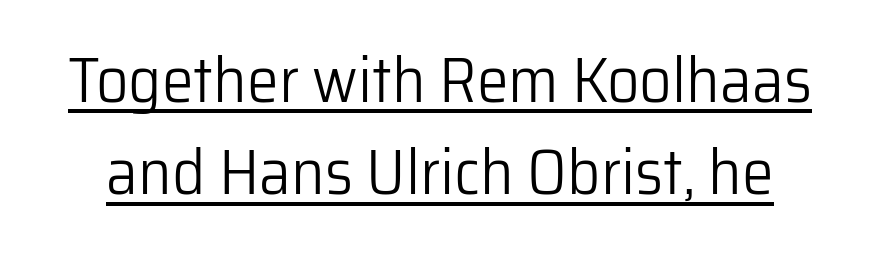
Q: Is the text bold? A: No.
Q: Is the text italic (slanted)? A: No, it is upright.
Q: Is the typeface a serif or a sans-serif typeface? A: Sans-serif.
Q: Is the text underlined? A: Yes.
Q: Is the spacing between letters normal or unusually wide? A: Normal.
Q: Is the spacing between lines tight, normal or loose? A: Normal.
Q: Width (condensed, normal, or wide)? A: Normal.
Q: Stroke contrast? A: Low.
Q: x-height? A: Medium.
Q: Monospaced? A: No.
